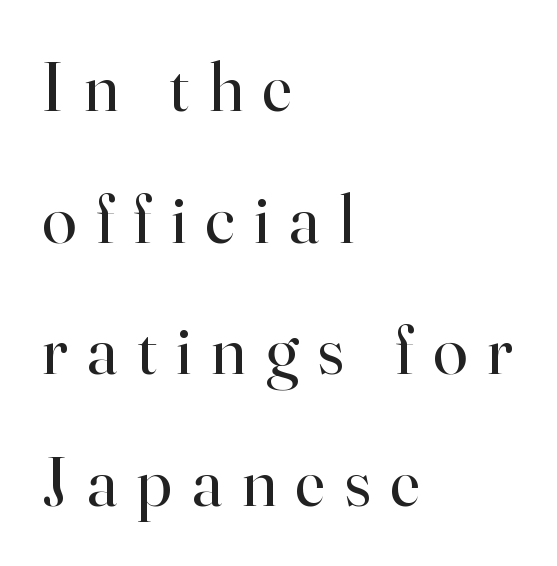
{"serif": "yes", "italic": "no", "bold": "no", "weight": "regular", "width": "normal", "stroke_contrast": "high", "x_height": "small", "monospaced": "no", "underline": "no", "align": "left", "line_spacing_ratio": 1.88, "letter_spacing": "wide", "letter_spacing_em": 0.28, "glyph_px": 70}
